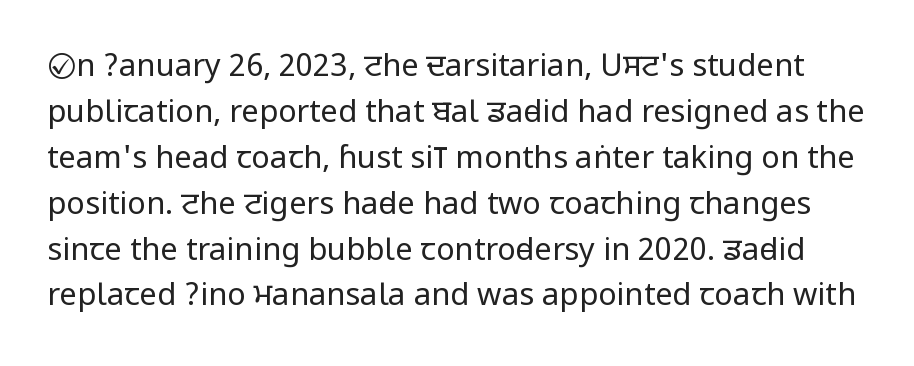
{"serif": "no", "italic": "no", "bold": "no", "weight": "regular", "width": "condensed", "stroke_contrast": "low", "underline": "no", "line_spacing": "normal", "line_spacing_ratio": 1.48, "letter_spacing": "normal", "letter_spacing_em": 0.0, "glyph_px": 31}
